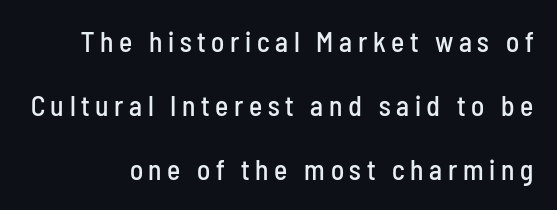
Check the space under the baseline: it is left empty. The leading is generous, giving the passage an open texture. Is this a fixed-width face? No — the glyphs have proportional, varying widths. This is roman type, the default non-slanted kind. Loose tracking; the words dissolve into strings of separated letters. The type family on display is of the sans-serif kind.
